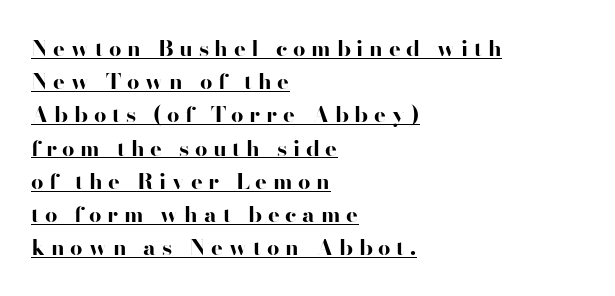
{"italic": "no", "bold": "yes", "underline": "yes", "align": "left", "line_spacing": "normal", "line_spacing_ratio": 1.51, "letter_spacing": "wide", "letter_spacing_em": 0.26, "glyph_px": 22}
